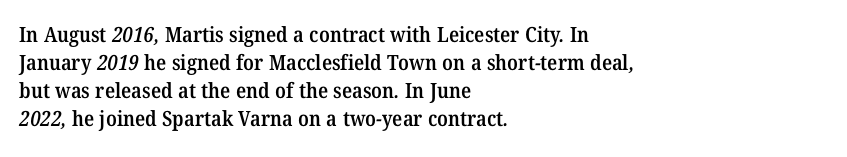
Baseline-to-baseline distance is the conventional proportion of letter height. Semibold letterforms, between regular and bold. Layout note: lines flush left. Here the glyphs are tracked normally, forming tight word shapes.
